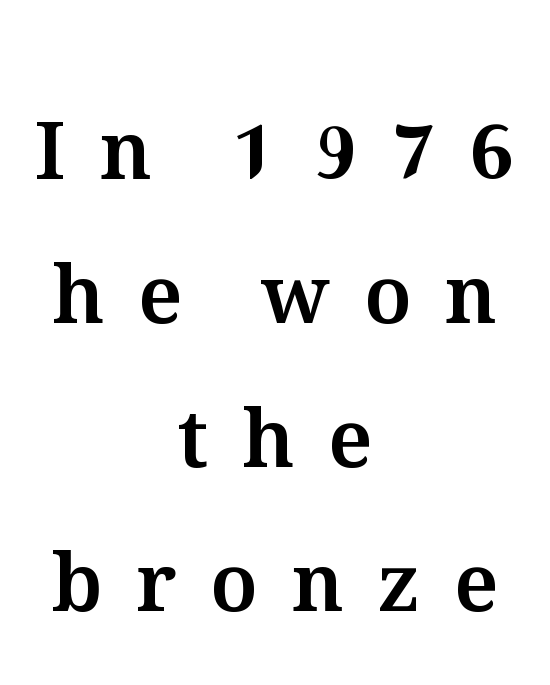
The lettering holds an erect, upright posture throughout. You could not count columns in this text — the font is proportionally spaced. Decoration check: the copy has no underline. The paragraph has two soft edges and a firm central axis.
